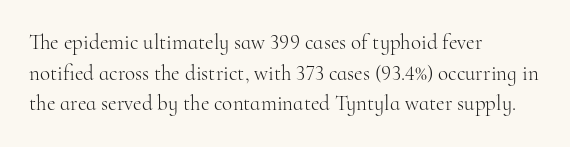
{"italic": "no", "bold": "no", "underline": "no", "align": "left", "line_spacing": "normal", "line_spacing_ratio": 1.46, "letter_spacing": "normal", "letter_spacing_em": 0.0, "glyph_px": 21}
